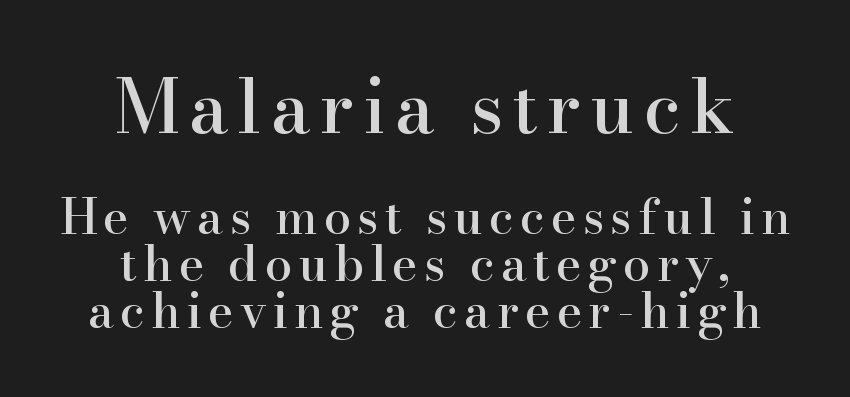
{"serif": "yes", "italic": "no", "width": "normal", "stroke_contrast": "high", "x_height": "small", "monospaced": "no", "underline": "no", "align": "center", "line_spacing": "tight", "line_spacing_ratio": 0.95, "larger_block": "first", "size_ratio": 1.51, "glyph_px": 74}
